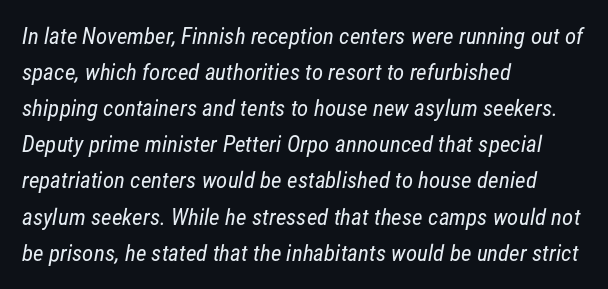
Q: Is the text bold? A: No.
Q: Is the text underlined? A: No.
Q: How is the paragraph aligned? A: Left-aligned.
Q: Is the spacing between letters normal or unusually wide? A: Normal.
Q: Is the spacing between lines tight, normal or loose? A: Normal.
